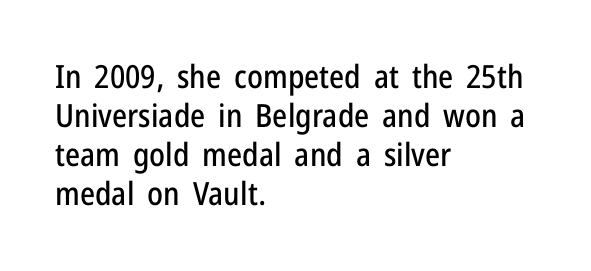
{"serif": "no", "italic": "no", "width": "condensed", "stroke_contrast": "low", "x_height": "medium", "monospaced": "no", "underline": "no", "align": "left", "line_spacing_ratio": 1.22, "letter_spacing": "normal", "letter_spacing_em": 0.0, "glyph_px": 32}
